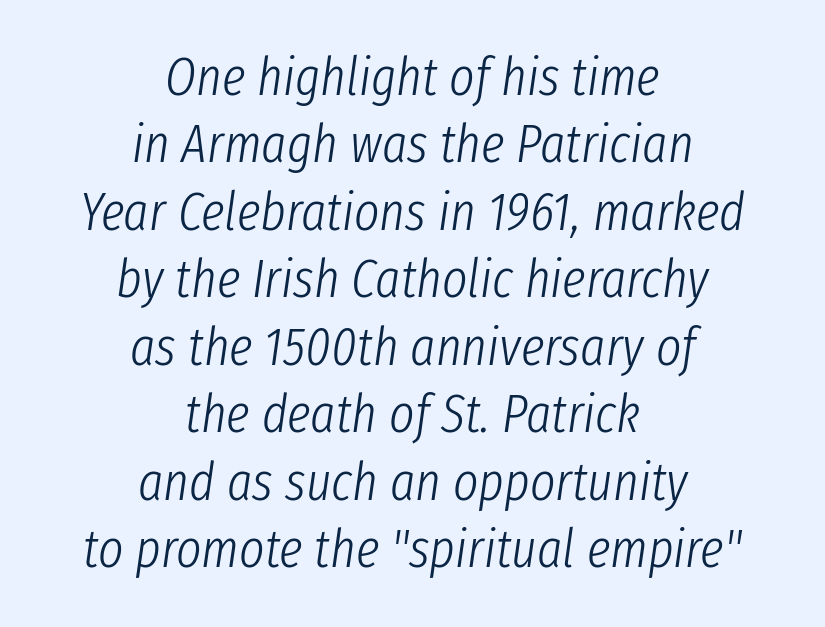
Think standard paragraph weight, or any step lighter than that. Each row of text sits above clean, open space. Here the designer chose a conventional face with non-uniform glyph widths. Default kerning and tracking; the words read as compact shapes. The block of text has a typical density, with ordinary space between rows. The passage is arranged like a title page — every line centered.
